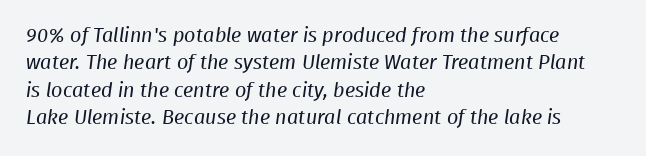
Heaviness? Minimal to ordinary, like unemphasized prose. The passage shown has conventional tracking throughout. Glance below the letters and you will spot only blank space. These lines stack with their left ends in a neat column.
